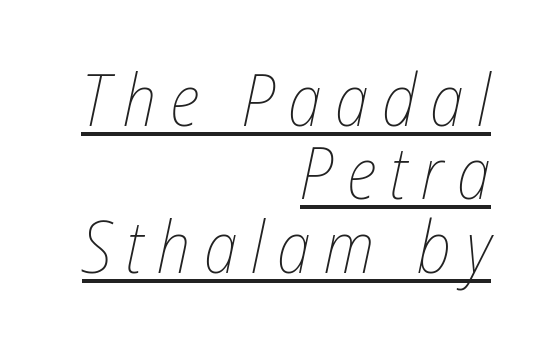
The image shows 72 px thin, condensed type, italic (leaning right); set right-aligned, tight line spacing (1.02x), underlined; low stroke contrast and a medium x-height.
